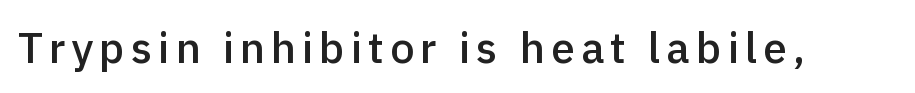
{"serif": "no", "italic": "no", "bold": "semi", "weight": "semibold", "width": "normal", "x_height": "medium", "monospaced": "no", "underline": "no", "glyph_px": 43}
